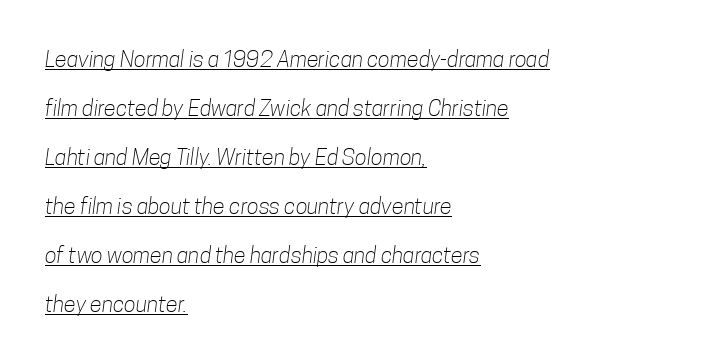
Q: Is the text bold? A: No.
Q: Is the text underlined? A: Yes.
Q: How is the paragraph aligned? A: Left-aligned.
Q: Is the spacing between letters normal or unusually wide? A: Normal.
Q: Is the spacing between lines tight, normal or loose? A: Loose.
